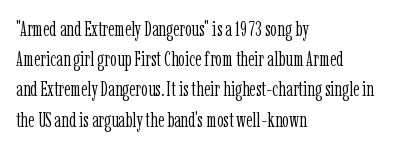
The image shows 21 px text type, upright; set left-aligned, normal line spacing (1.44x), normal letter spacing, not underlined.
